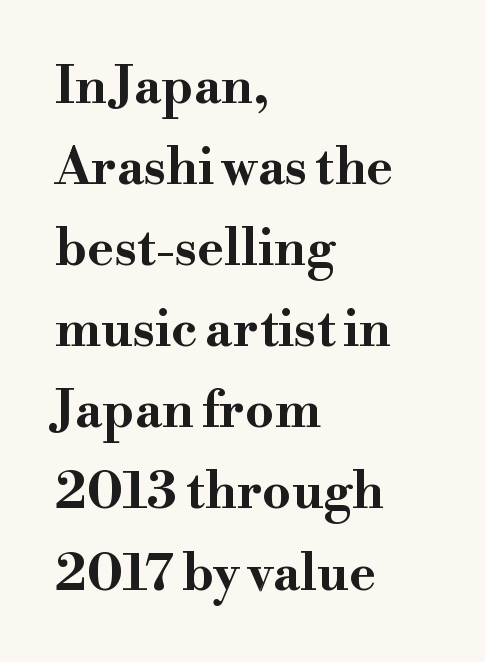
{"serif": "yes", "italic": "no", "bold": "yes", "weight": "bold", "width": "wide", "stroke_contrast": "high", "x_height": "small", "monospaced": "no", "underline": "no", "align": "left", "line_spacing": "normal", "line_spacing_ratio": 1.59, "letter_spacing": "normal", "letter_spacing_em": 0.0, "glyph_px": 51}
